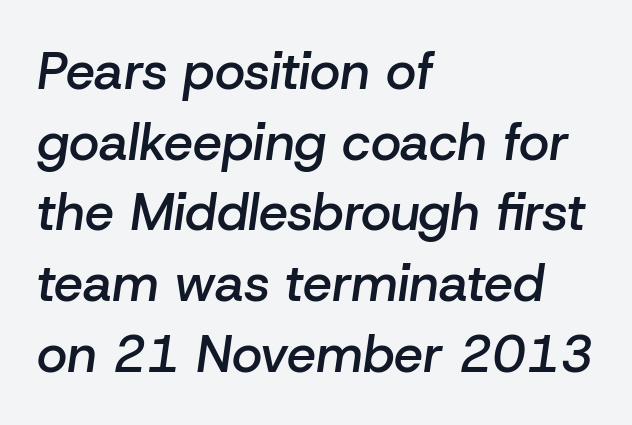
Q: Is the text bold? A: Semi-bold.
Q: Is the text italic (slanted)? A: Yes, it leans right by about 8 degrees.
Q: Is the text underlined? A: No.
Q: How is the paragraph aligned? A: Left-aligned.
Q: Is the spacing between letters normal or unusually wide? A: Normal.
Q: Is the spacing between lines tight, normal or loose? A: Normal.
Q: Width (condensed, normal, or wide)? A: Normal.
Q: Stroke contrast? A: Low.
Q: x-height? A: Medium.
Q: Monospaced? A: No.
